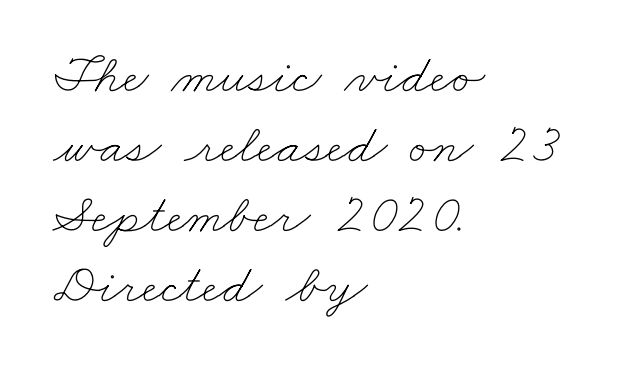
{"bold": "no", "weight": "thin", "width": "wide", "stroke_contrast": "low", "x_height": "small", "monospaced": "no", "underline": "no", "align": "left", "line_spacing": "normal", "line_spacing_ratio": 1.25, "letter_spacing": "normal", "letter_spacing_em": 0.0, "glyph_px": 56}
